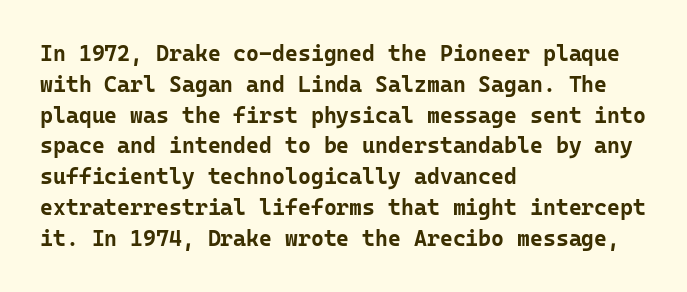
{"italic": "no", "bold": "yes", "underline": "no", "align": "left", "line_spacing": "normal", "line_spacing_ratio": 1.4, "letter_spacing": "normal", "letter_spacing_em": 0.0, "glyph_px": 22}
